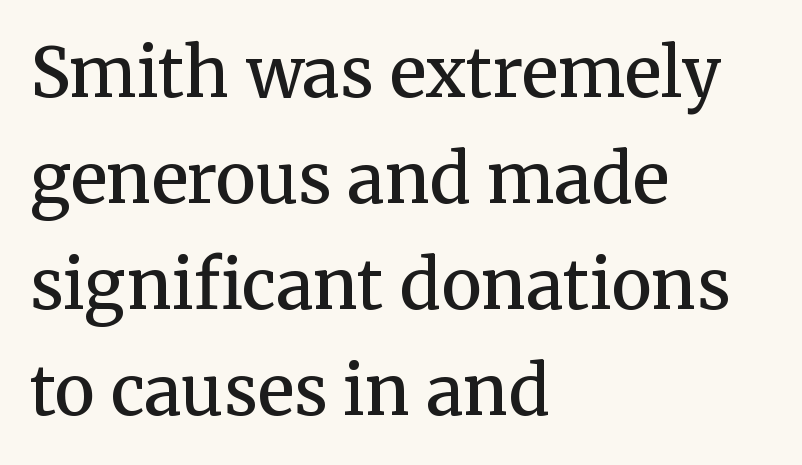
Q: Is the text bold? A: Semi-bold.
Q: Is the text italic (slanted)? A: No, it is upright.
Q: Is the typeface a serif or a sans-serif typeface? A: Serif.
Q: Is the text underlined? A: No.
Q: How is the paragraph aligned? A: Left-aligned.
Q: Is the spacing between letters normal or unusually wide? A: Normal.
Q: Is the spacing between lines tight, normal or loose? A: Normal.
Q: Width (condensed, normal, or wide)? A: Normal.
Q: Stroke contrast? A: Medium.
Q: x-height? A: Medium.
Q: Monospaced? A: No.
